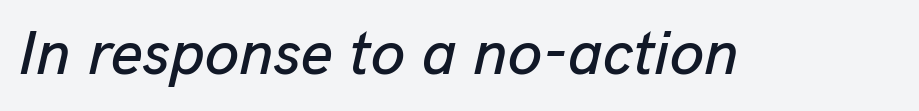
Q: Is the text italic (slanted)? A: Yes, it leans right by about 13 degrees.
Q: Is the text underlined? A: No.
Q: Is the spacing between letters normal or unusually wide? A: Normal.
Q: Width (condensed, normal, or wide)? A: Normal.
Q: Stroke contrast? A: Low.
Q: x-height? A: Medium.
Q: Monospaced? A: No.
